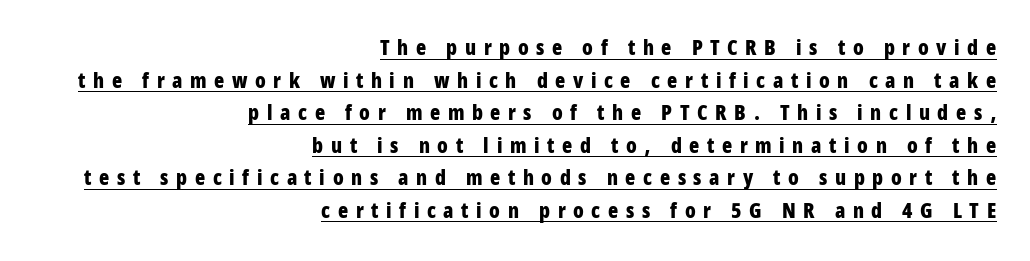
The rendering anchors every line to the right-hand side. Here the glyphs are tracked loosely, breaking word shapes into spaced letters. Beneath each row of characters lies a ruled line. Italic? Not at all — the glyphs are vertical.
